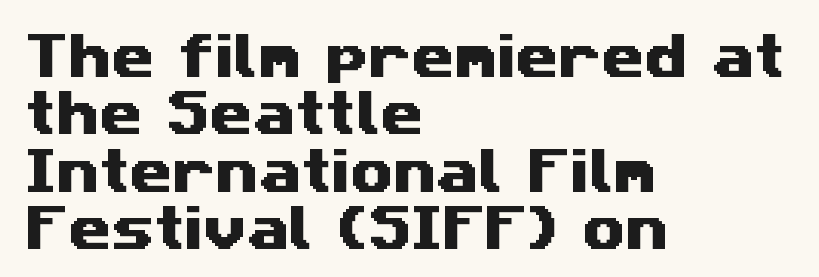
The type family on display is of the sans-serif kind. The setting favours the left margin, as ordinary paragraphs usually do. Unmarked baselines from the first word to the last. Look at the tracking — it's just the regular setting, nothing added. The passage shown is typed in a proportional face where columns would drift.
